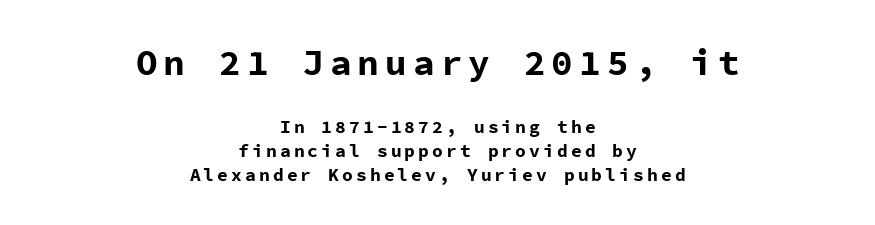
Q: Is the text bold? A: Yes.
Q: Is the text italic (slanted)? A: No, it is upright.
Q: Is the typeface a serif or a sans-serif typeface? A: Sans-serif.
Q: Is the text underlined? A: No.
Q: How is the paragraph aligned? A: Centered.
Q: Is the spacing between lines tight, normal or loose? A: Normal.
Q: Which block of text is set in a larger size, the first (top) or the second (bottom)? A: The first (top) one.
Q: Width (condensed, normal, or wide)? A: Normal.
Q: Stroke contrast? A: Low.
Q: x-height? A: Medium.
Q: Monospaced? A: Yes.
